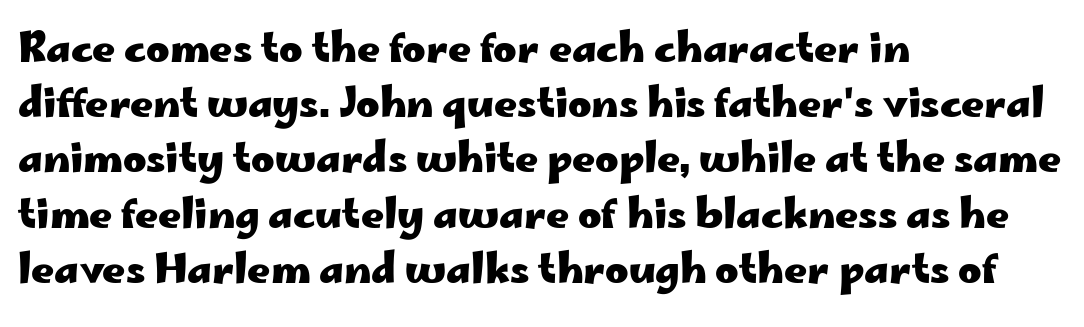
The image shows 40 px heavy, wide sans-serif type, upright; set left-aligned, normal line spacing (1.38x), normal letter spacing, not underlined; low stroke contrast and a small x-height.
